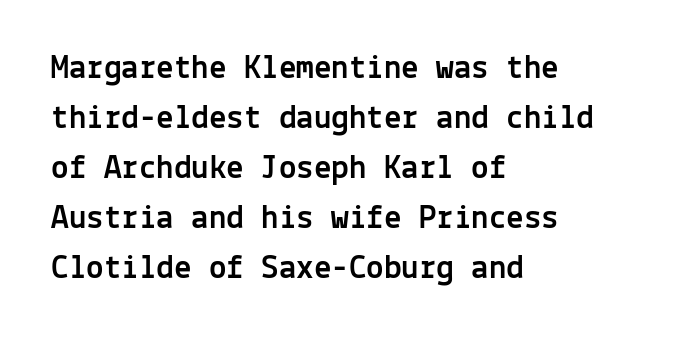
Q: Is the text italic (slanted)? A: No, it is upright.
Q: Is the typeface a serif or a sans-serif typeface? A: Sans-serif.
Q: Is the text underlined? A: No.
Q: How is the paragraph aligned? A: Left-aligned.
Q: Is the spacing between letters normal or unusually wide? A: Normal.
Q: Is the spacing between lines tight, normal or loose? A: Normal.
Q: Width (condensed, normal, or wide)? A: Normal.
Q: x-height? A: Medium.
Q: Monospaced? A: Yes.
